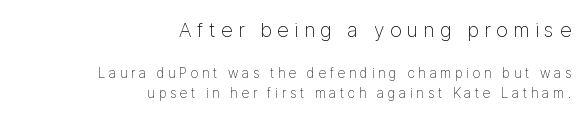
This rendering uses right alignment, leaving the left contour irregular. Any mark beneath the type? The region is blank. The rendering uses a moderate line-height, typical for paragraphs. The gaps between neighbouring characters are conspicuously large. Characters remain perfectly vertical along every line. The upper block of text is set noticeably larger than the block beneath it.
